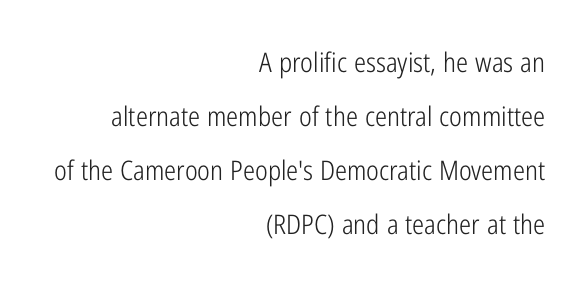
{"italic": "no", "bold": "no", "underline": "no", "align": "right", "line_spacing": "loose", "line_spacing_ratio": 2.0, "letter_spacing": "normal", "letter_spacing_em": 0.0, "glyph_px": 27}
